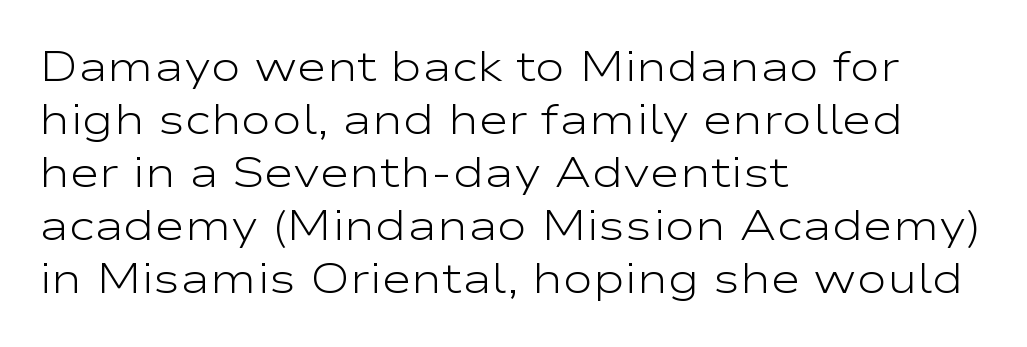
This block has exactly the height ordinary leading produces. Leftover space on each line is placed entirely after the last word. There is no visible air inserted between adjacent glyphs. The space beneath each line is pristine and unruled.
